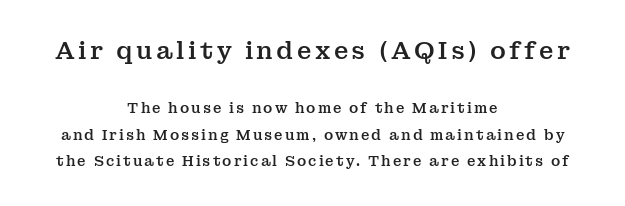
{"italic": "no", "underline": "no", "align": "center", "line_spacing_ratio": 1.88, "larger_block": "first", "size_ratio": 1.71, "glyph_px": 24}
